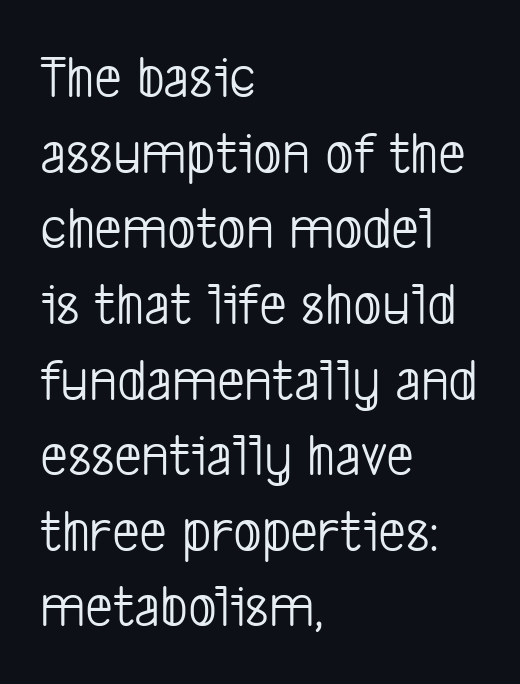
Serifs: no, the terminals of the letterforms are clean. Honestly, there is no underline to notice here at all. This reads as an unemphasized weight, regular at the heaviest. Look at the tracking — it's just the regular setting, nothing added. The rendering uses natural spacing where letterforms have individual widths. Layout note: lines flush left.
